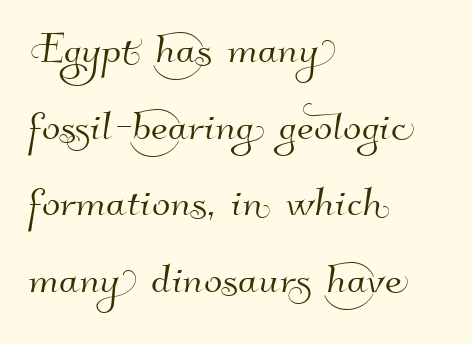
{"serif": "no", "width": "normal", "stroke_contrast": "high", "x_height": "small", "monospaced": "no", "underline": "no", "align": "left", "line_spacing": "normal", "line_spacing_ratio": 1.42, "letter_spacing": "normal", "letter_spacing_em": 0.0, "glyph_px": 54}
